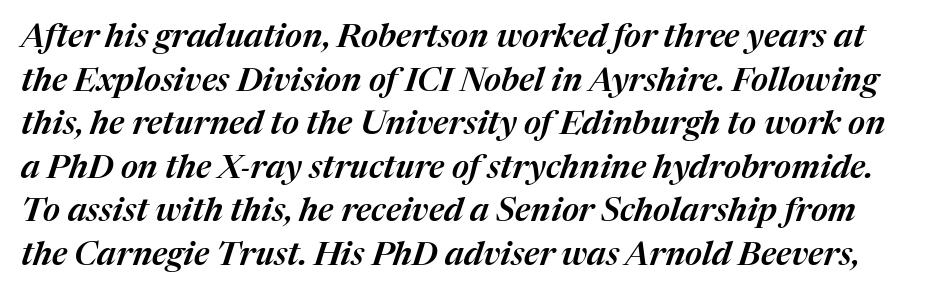
The rendering uses natural spacing where letterforms have individual widths. Rows of type keep a routine distance in the vertical direction. Designer's note — italics engaged. Tracking here is standard; glyphs follow each other at the usual distance.
